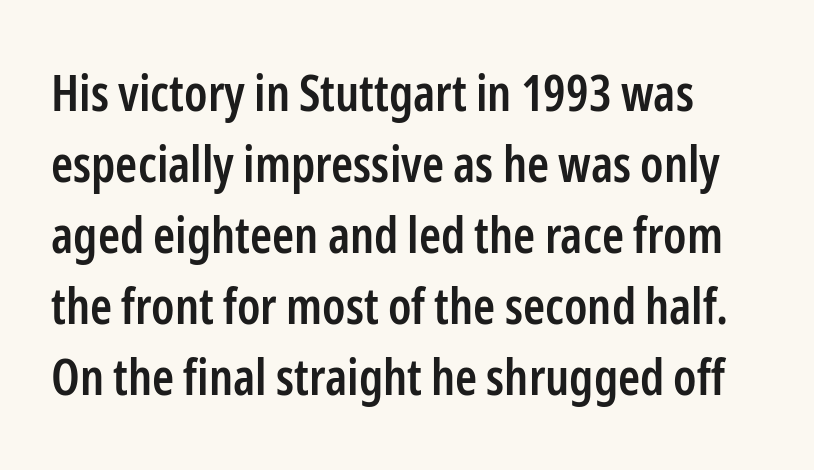
{"serif": "no", "italic": "no", "bold": "semi", "weight": "semibold", "width": "condensed", "stroke_contrast": "low", "x_height": "medium", "monospaced": "no", "underline": "no", "line_spacing": "normal", "line_spacing_ratio": 1.42, "letter_spacing": "normal", "letter_spacing_em": 0.0, "glyph_px": 50}
